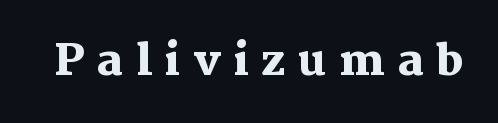
Heft: maximum for text — a bold. Characters remain perfectly vertical along every line. In terms of letterspacing, this is a distinctly airy, spread setting. Classification — serif. Underline: absent.
